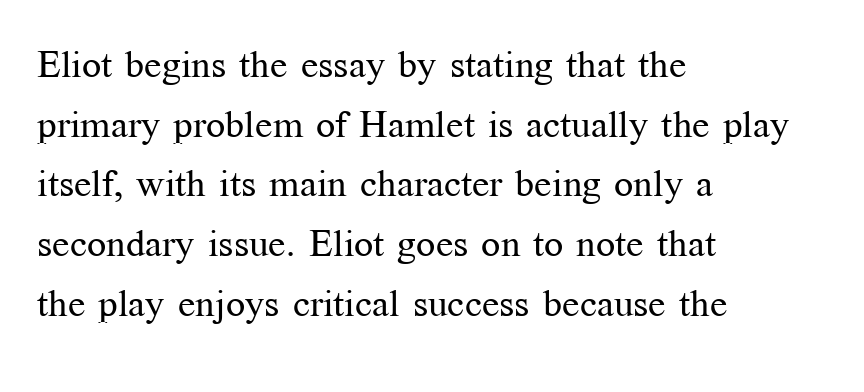
Italic: no, the glyphs are upright roman. The space beneath each line is pristine and unruled. The rendering uses natural spacing where letterforms have individual widths. The designer left line spacing at the default. Which margin do the lines hug? The left one — the right edge is uneven.
